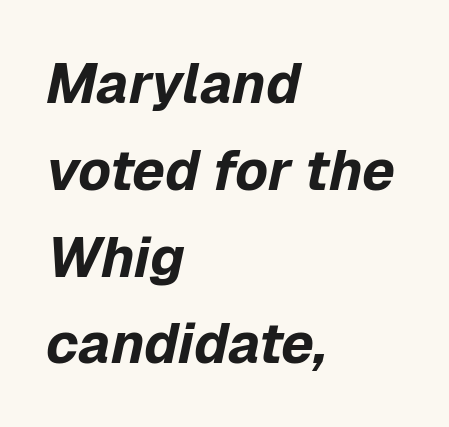
Q: Is the text bold? A: Yes.
Q: Is the text italic (slanted)? A: Yes, it leans right by about 12 degrees.
Q: Is the text underlined? A: No.
Q: How is the paragraph aligned? A: Left-aligned.
Q: Is the spacing between letters normal or unusually wide? A: Normal.
Q: Is the spacing between lines tight, normal or loose? A: Normal.
Q: Width (condensed, normal, or wide)? A: Normal.
Q: Stroke contrast? A: Low.
Q: x-height? A: Medium.
Q: Monospaced? A: No.
